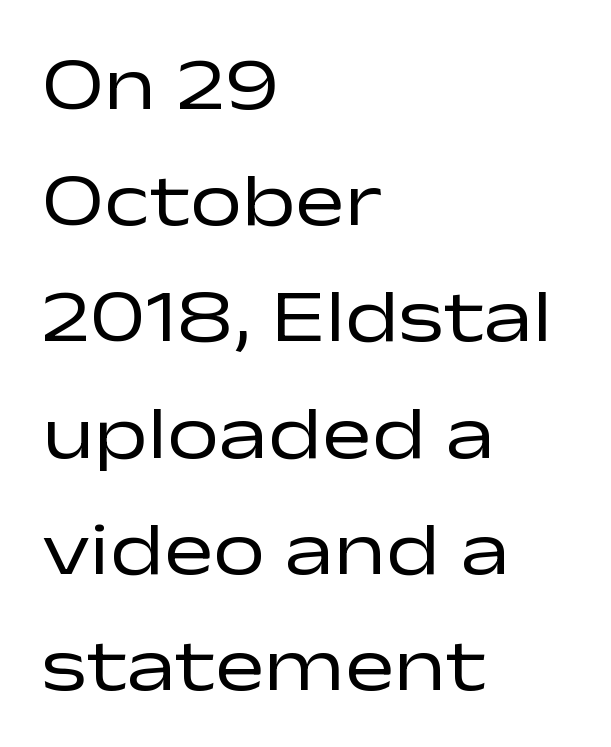
The image shows 74 px regular-weight, wide sans-serif type, upright; set left-aligned, normal line spacing (1.57x), normal letter spacing, not underlined; low stroke contrast and a medium x-height.
